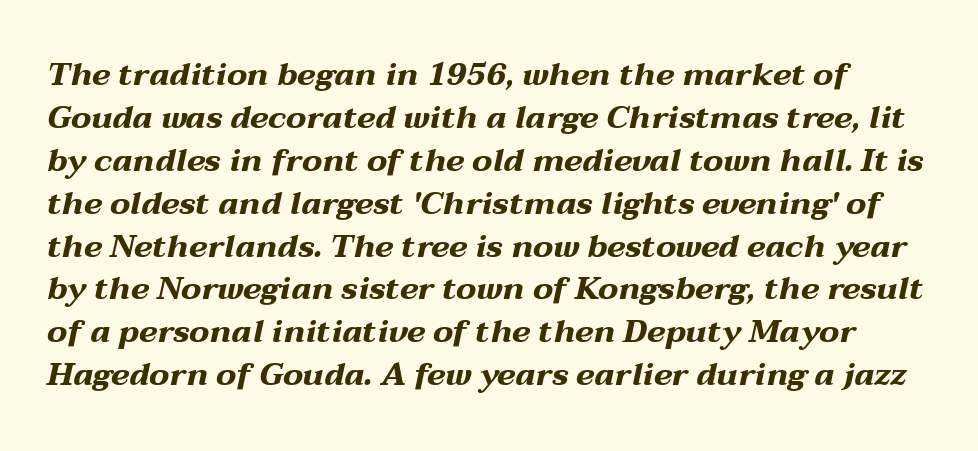
{"italic": "yes", "lean": "right", "slant_degrees": 12, "bold": "yes", "weight": "bold", "width": "wide", "stroke_contrast": "medium", "x_height": "medium", "monospaced": "no", "underline": "no", "line_spacing": "normal", "line_spacing_ratio": 1.34, "letter_spacing": "normal", "letter_spacing_em": 0.0, "glyph_px": 32}
